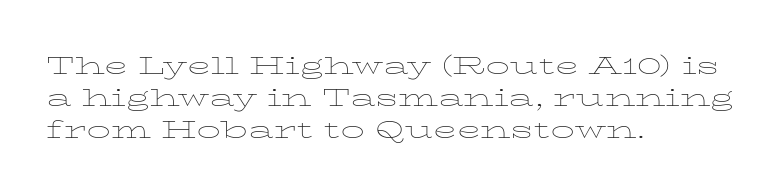
{"italic": "no", "bold": "no", "underline": "no", "align": "left", "line_spacing": "normal", "line_spacing_ratio": 1.34, "letter_spacing": "normal", "letter_spacing_em": 0.0, "glyph_px": 24}
